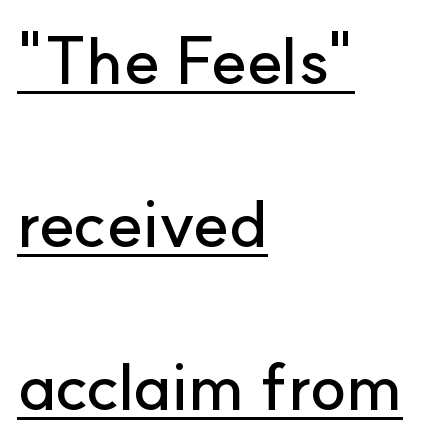
The passage shown stacks its lines with a broad gap. The glyphs are accompanied by a horizontal stroke just below them. Do the characters align in a grid? No, the font is proportional. Does the copy run flush right? No — it runs flush left. No feet cap the strokes, marking this as sans-serif type.
